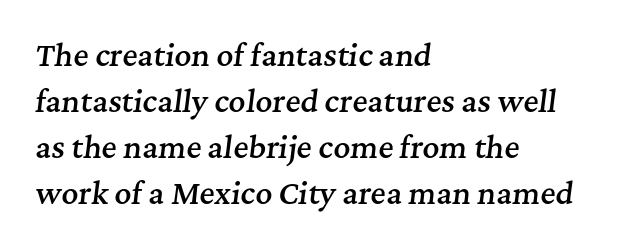
Q: Is the text bold? A: Semi-bold.
Q: Is the text italic (slanted)? A: Yes, it leans right by about 7 degrees.
Q: Is the typeface a serif or a sans-serif typeface? A: Serif.
Q: Is the text underlined? A: No.
Q: How is the paragraph aligned? A: Left-aligned.
Q: Is the spacing between letters normal or unusually wide? A: Normal.
Q: Is the spacing between lines tight, normal or loose? A: Normal.
Q: Width (condensed, normal, or wide)? A: Normal.
Q: Stroke contrast? A: Medium.
Q: x-height? A: Medium.
Q: Monospaced? A: No.
